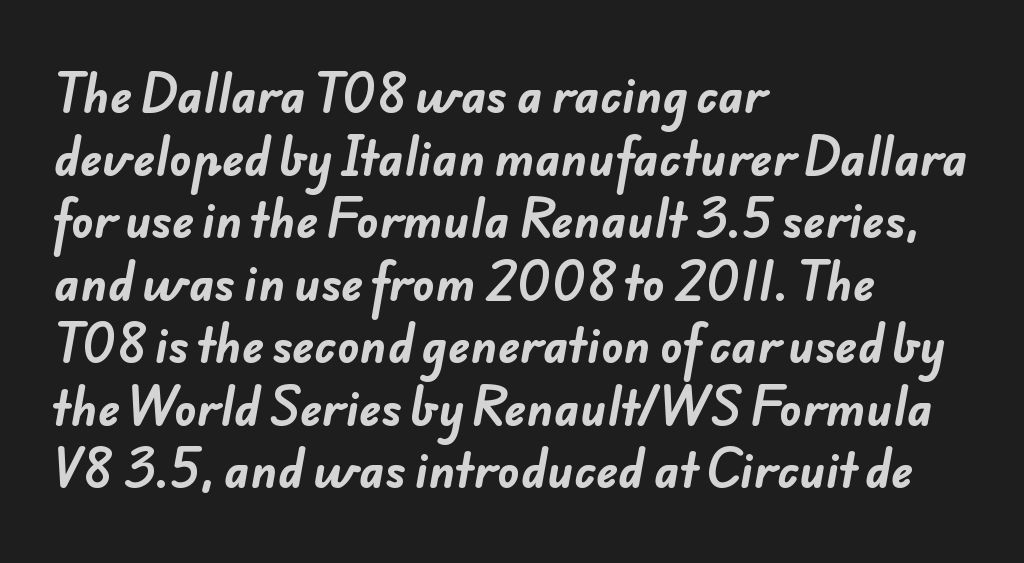
{"serif": "no", "bold": "yes", "weight": "bold", "width": "normal", "stroke_contrast": "low", "x_height": "small", "monospaced": "no", "underline": "no", "align": "left", "line_spacing": "normal", "line_spacing_ratio": 1.36, "letter_spacing": "normal", "letter_spacing_em": 0.0, "glyph_px": 46}
